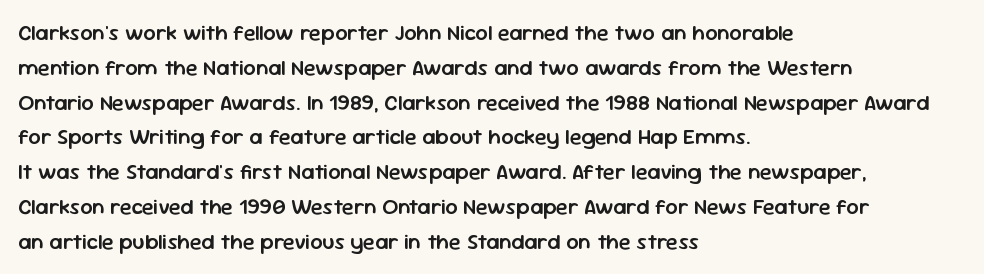
Firm but not heavy-handed strokes: this text is semibold. The specimen omits any rule beneath the text block's lines. Ordinary non-slanted type is in use. Each new line begins a customary step beneath the previous one. The line texture is even and compact thanks to regular tracking.
